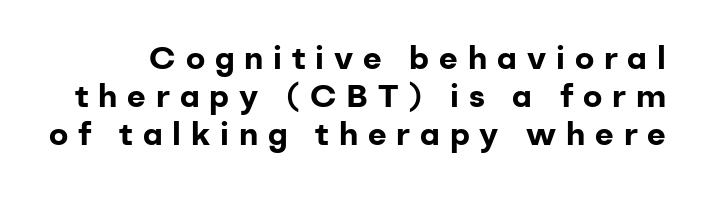
{"serif": "no", "italic": "no", "bold": "yes", "weight": "bold", "width": "normal", "stroke_contrast": "low", "x_height": "medium", "monospaced": "no", "underline": "no", "line_spacing_ratio": 1.18, "letter_spacing": "wide", "letter_spacing_em": 0.31, "glyph_px": 32}
